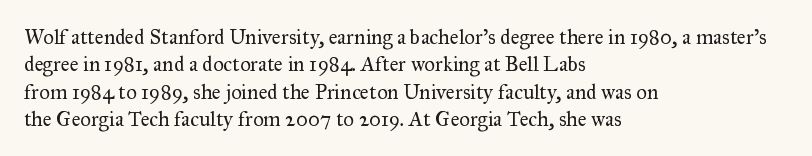
Reading down the block, your eye returns to a fixed left position each line. The weight tops out at a normal text grade. Interline gaps are of average width in this sample. The letters sit at their default tracking, neither squeezed nor spread.
